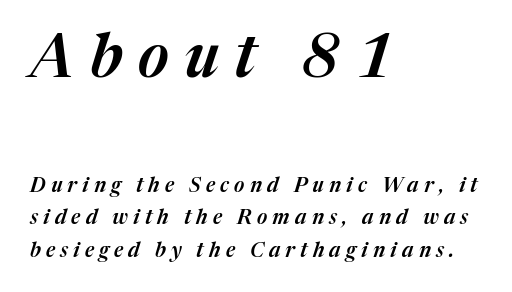
The image shows 60 px text type, italic (leaning right); set left-aligned, normal line spacing (1.63x), unusually wide letter spacing (+0.26 em), not underlined; the first (top) block is 3.0x larger; medium stroke contrast and a medium x-height.
